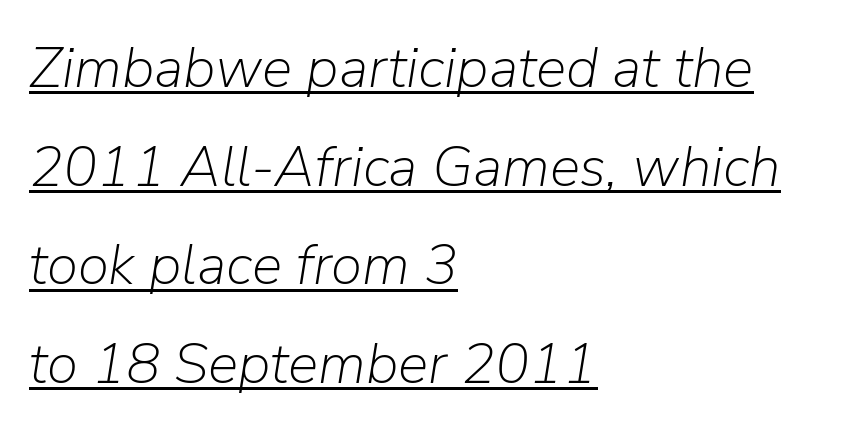
Character widths vary here, with narrow letters taking less room than wide ones. Horizontally, the lines are justified to the leading edge only. The face used here appears with an underline applied. The rendering applies a slant to the glyphs. The tracking reads as untouched default to a designer's eye.
